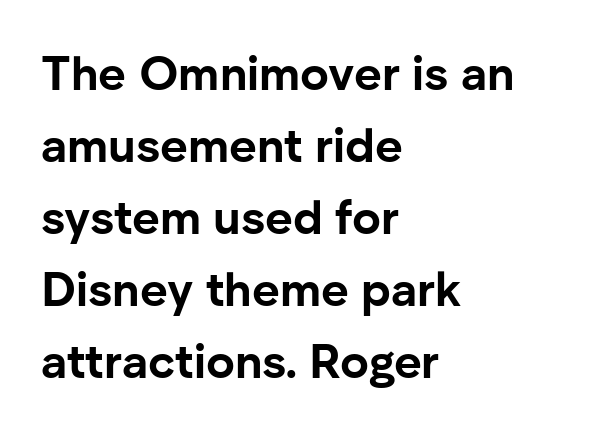
Designer's note — italics off, roman on. Reading down the column, the eye jumps a familiar distance to each next line. Is the letter spacing exaggerated? No — it looks like the ordinary default. The passage shown is not underscored anywhere. Varying glyph widths throughout — classic text-font behaviour.
